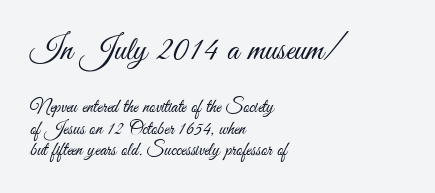
The block sitting higher on the canvas is the one with enlarged characters. These glyphs show unthickened strokes, regular width or finer. Each line starts at the same left margin while the right side varies. This rendering features lettering with no underline. No extra tracking has been applied to these lines.
